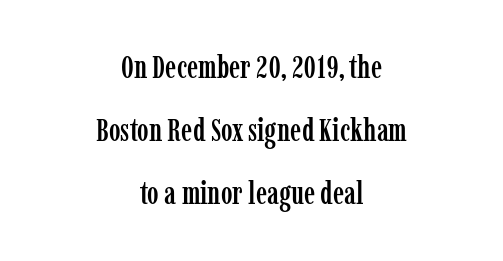
Q: Is the text italic (slanted)? A: No, it is upright.
Q: Is the typeface a serif or a sans-serif typeface? A: Serif.
Q: Is the text underlined? A: No.
Q: How is the paragraph aligned? A: Centered.
Q: Is the spacing between letters normal or unusually wide? A: Normal.
Q: Is the spacing between lines tight, normal or loose? A: Loose.
Q: Width (condensed, normal, or wide)? A: Condensed.
Q: Stroke contrast? A: Low.
Q: x-height? A: Medium.
Q: Monospaced? A: No.
